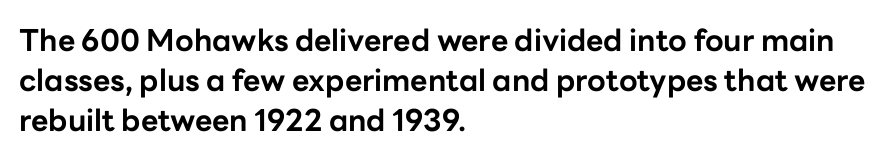
Q: Is the text bold? A: Yes.
Q: Is the text italic (slanted)? A: No, it is upright.
Q: Is the typeface a serif or a sans-serif typeface? A: Sans-serif.
Q: Is the text underlined? A: No.
Q: How is the paragraph aligned? A: Left-aligned.
Q: Is the spacing between letters normal or unusually wide? A: Normal.
Q: Is the spacing between lines tight, normal or loose? A: Normal.
Q: Width (condensed, normal, or wide)? A: Normal.
Q: Stroke contrast? A: Low.
Q: x-height? A: Medium.
Q: Monospaced? A: No.
